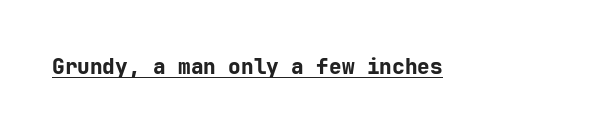
{"italic": "no", "bold": "yes", "underline": "yes", "letter_spacing": "normal", "letter_spacing_em": 0.0, "glyph_px": 21}
